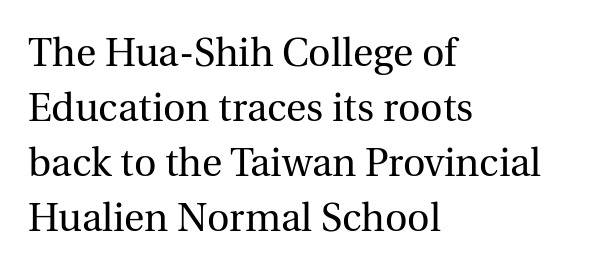
Are there feet on the stems? There are — it's a serif. Is the stroke heavy? The answer is a plain regular-or-lighter. This sample uses plain, unmodified letter spacing. Type without underlining. A student would call this left alignment; a typographer would say flush left, rag right. The rendering uses natural spacing where letterforms have individual widths.
